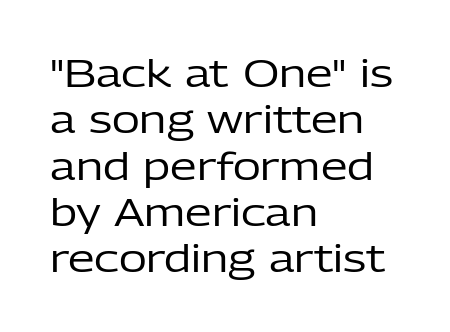
The image shows 38 px regular-weight sans-serif type, upright; set left-aligned, line spacing 1.22x, normal letter spacing, not underlined; low stroke contrast and a medium x-height.
